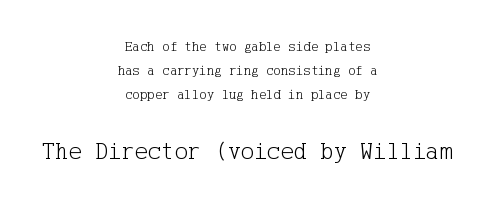
{"italic": "no", "bold": "no", "underline": "no", "align": "center", "line_spacing_ratio": 1.73, "letter_spacing": "normal", "letter_spacing_em": 0.0, "larger_block": "second", "size_ratio": 1.79, "glyph_px": 25}
